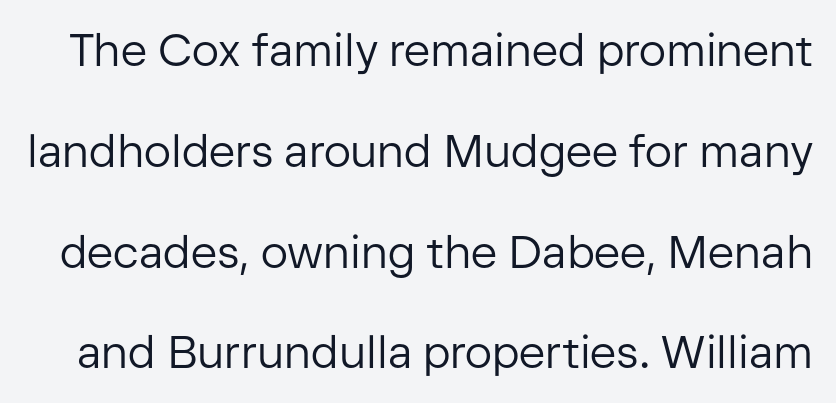
{"serif": "no", "italic": "no", "bold": "no", "weight": "regular", "width": "normal", "stroke_contrast": "low", "x_height": "medium", "monospaced": "no", "underline": "no", "line_spacing": "loose", "line_spacing_ratio": 2.24, "letter_spacing": "normal", "letter_spacing_em": 0.0, "glyph_px": 45}
